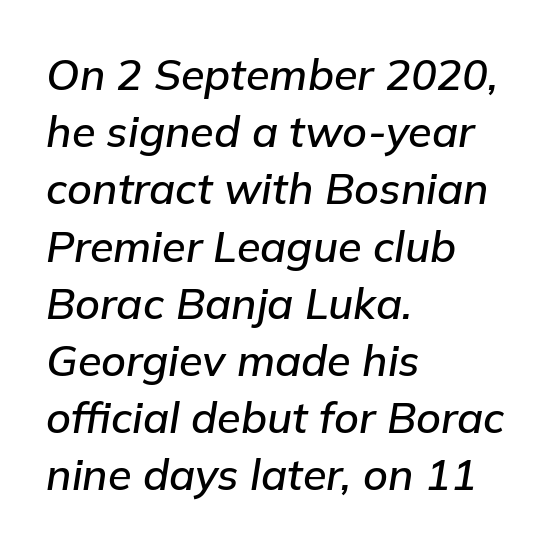
Q: Is the text italic (slanted)? A: Yes, it leans right by about 9 degrees.
Q: Is the text underlined? A: No.
Q: How is the paragraph aligned? A: Left-aligned.
Q: Is the spacing between letters normal or unusually wide? A: Normal.
Q: Is the spacing between lines tight, normal or loose? A: Normal.
Q: Width (condensed, normal, or wide)? A: Normal.
Q: Stroke contrast? A: Low.
Q: x-height? A: Medium.
Q: Monospaced? A: No.
